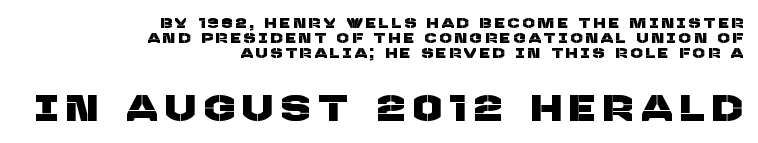
Beneath every word, the page is bare. The passage shown is typed in a proportional face where columns would drift. Between these two stacked blocks, the lower one wins on size. If you drew a ruler down the right edge, every line would touch it.
